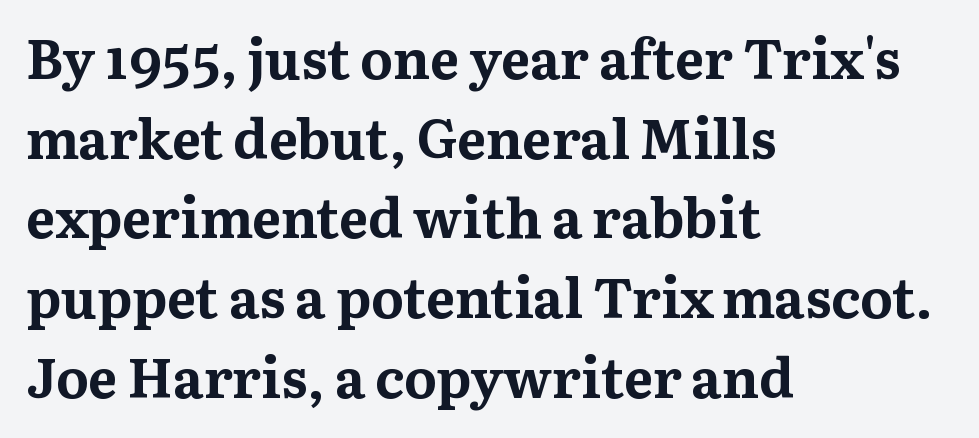
{"serif": "yes", "italic": "no", "bold": "yes", "weight": "bold", "width": "normal", "stroke_contrast": "medium", "x_height": "medium", "monospaced": "no", "underline": "no", "align": "left", "line_spacing": "normal", "line_spacing_ratio": 1.45, "letter_spacing": "normal", "letter_spacing_em": 0.0, "glyph_px": 55}
